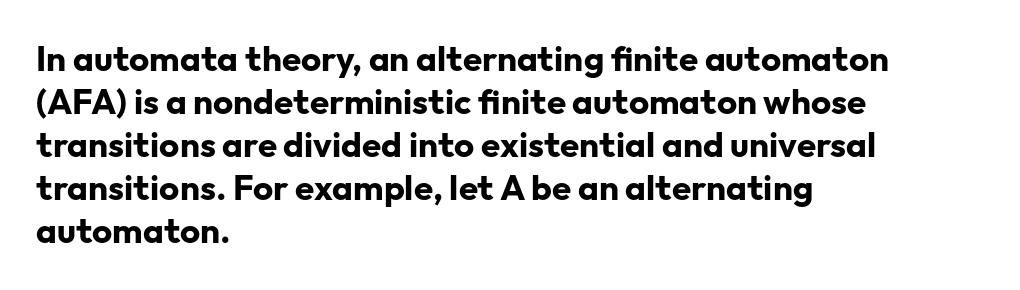
Reading down the block, your eye returns to a fixed left position each line. When letters stand straight like this, we call the style roman or upright. Each row of text sits above clean, open space. Grotesque or geometric, the face here clearly has no serifs. No extra tracking has been applied to these lines.
